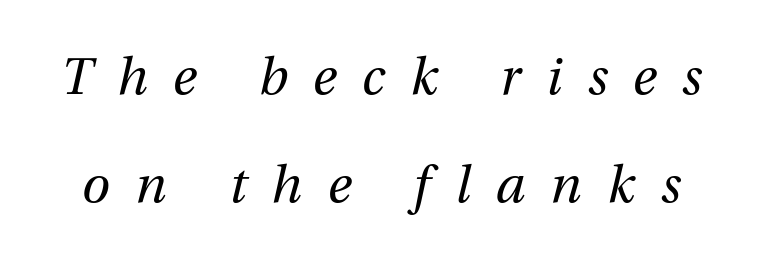
This reads as an unemphasized weight, regular at the heaviest. Decoration check: the copy has no underline. Loose tracking; the words dissolve into strings of separated letters. The letters advance in unequal steps, a hallmark of proportional type. It's the slanting kind of type.
